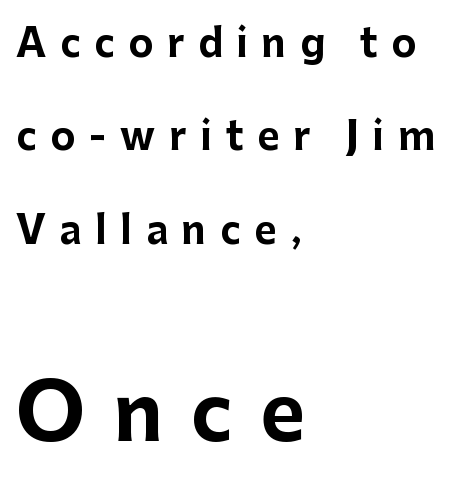
The image shows 77 px bold sans-serif type, upright; set left-aligned, loose line spacing (2.46x), unusually wide letter spacing (+0.36 em), not underlined; the second (bottom) block is 2.03x larger; low stroke contrast and a medium x-height.
